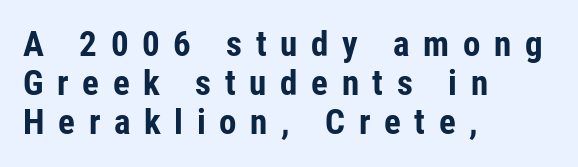
{"serif": "no", "italic": "no", "bold": "yes", "weight": "bold", "width": "condensed", "stroke_contrast": "low", "x_height": "medium", "monospaced": "no", "underline": "no", "align": "left", "line_spacing": "tight", "line_spacing_ratio": 1.12, "letter_spacing": "wide", "letter_spacing_em": 0.39, "glyph_px": 35}
